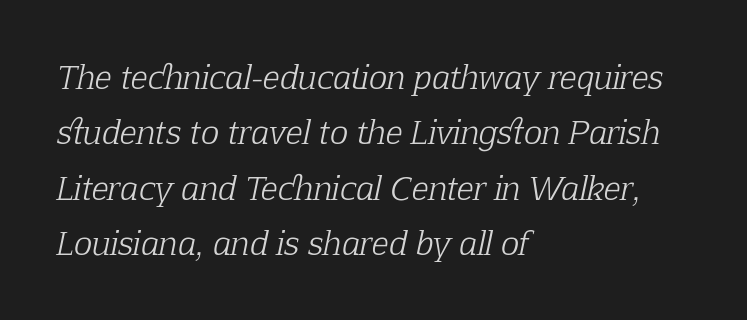
Q: Is the text bold? A: No.
Q: Is the text italic (slanted)? A: Yes, it leans right by about 12 degrees.
Q: Is the typeface a serif or a sans-serif typeface? A: Serif.
Q: Is the text underlined? A: No.
Q: How is the paragraph aligned? A: Left-aligned.
Q: Is the spacing between letters normal or unusually wide? A: Normal.
Q: Width (condensed, normal, or wide)? A: Normal.
Q: Stroke contrast? A: Low.
Q: x-height? A: Medium.
Q: Monospaced? A: No.
